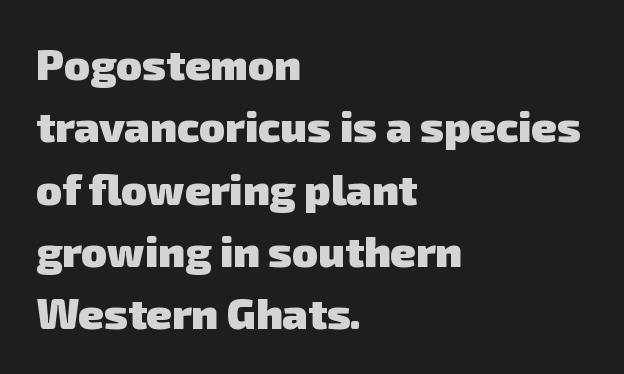
{"serif": "no", "bold": "yes", "weight": "heavy", "width": "normal", "stroke_contrast": "low", "x_height": "medium", "monospaced": "no", "underline": "no", "align": "left", "line_spacing": "normal", "line_spacing_ratio": 1.45, "letter_spacing": "normal", "letter_spacing_em": 0.0, "glyph_px": 43}
